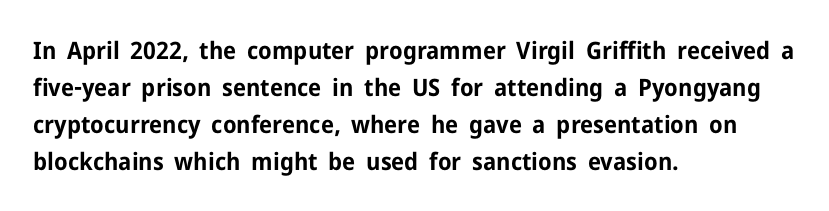
These lines sit exactly where default settings would place them. Descenders are the only things crossing below the line. As a designer I'd log this as weight 700, bold. Where is the straight margin? On the left. The axis of the letterforms is exactly vertical. No extra tracking has been applied to these lines.
